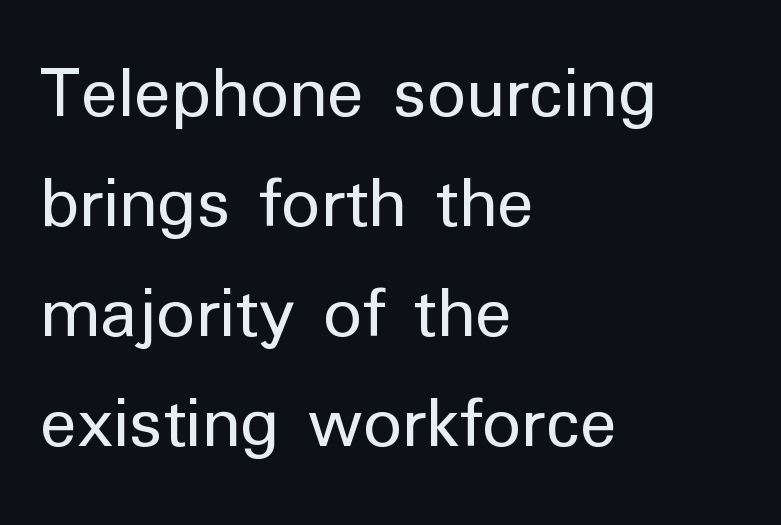
Q: Is the text bold? A: No.
Q: Is the text italic (slanted)? A: No, it is upright.
Q: Is the typeface a serif or a sans-serif typeface? A: Sans-serif.
Q: Is the text underlined? A: No.
Q: How is the paragraph aligned? A: Left-aligned.
Q: Is the spacing between letters normal or unusually wide? A: Normal.
Q: Is the spacing between lines tight, normal or loose? A: Normal.
Q: Width (condensed, normal, or wide)? A: Normal.
Q: Stroke contrast? A: Low.
Q: x-height? A: Medium.
Q: Monospaced? A: No.
